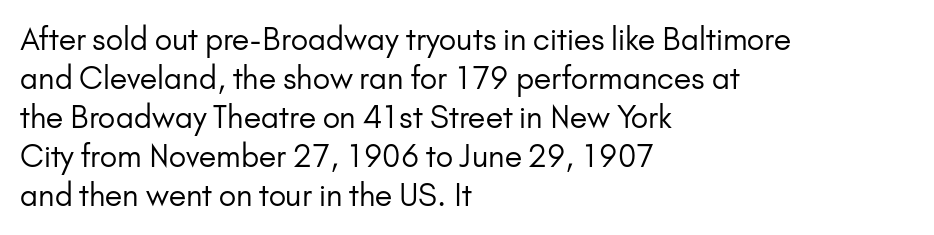
{"serif": "no", "italic": "no", "bold": "no", "weight": "regular", "width": "normal", "stroke_contrast": "low", "x_height": "small", "monospaced": "no", "underline": "no", "align": "left", "line_spacing": "normal", "line_spacing_ratio": 1.3, "letter_spacing": "normal", "letter_spacing_em": 0.0, "glyph_px": 30}
